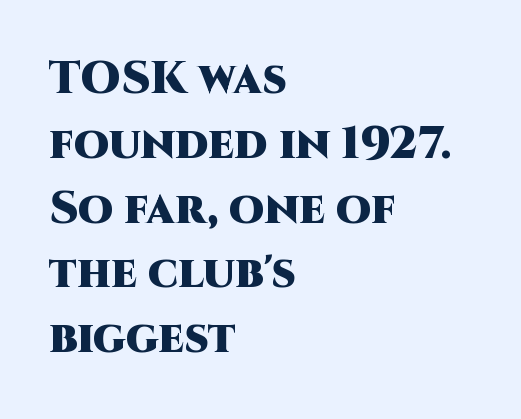
{"serif": "no", "italic": "no", "bold": "yes", "weight": "heavy", "width": "normal", "stroke_contrast": "high", "x_height": "large", "monospaced": "no", "underline": "no", "align": "left", "line_spacing": "normal", "line_spacing_ratio": 1.44, "letter_spacing": "normal", "letter_spacing_em": 0.0, "glyph_px": 45}
